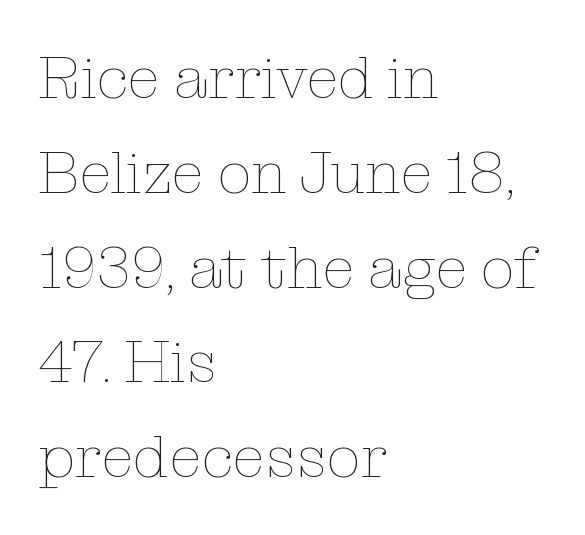
Q: Is the text bold? A: No.
Q: Is the text italic (slanted)? A: No, it is upright.
Q: Is the text underlined? A: No.
Q: How is the paragraph aligned? A: Left-aligned.
Q: Is the spacing between letters normal or unusually wide? A: Normal.
Q: Is the spacing between lines tight, normal or loose? A: Normal.
Q: Width (condensed, normal, or wide)? A: Normal.
Q: Stroke contrast? A: Low.
Q: x-height? A: Medium.
Q: Monospaced? A: No.
